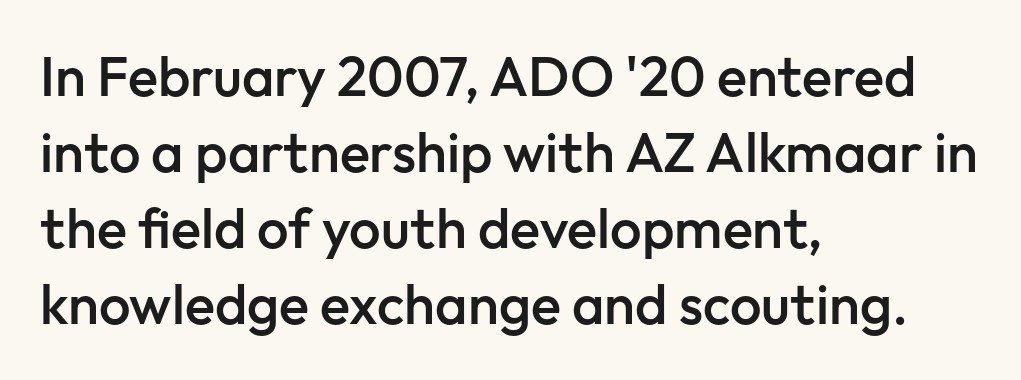
The image shows 56 px semibold sans-serif type, upright; set left-aligned, normal line spacing (1.36x), normal letter spacing, not underlined; low stroke contrast and a medium x-height.
